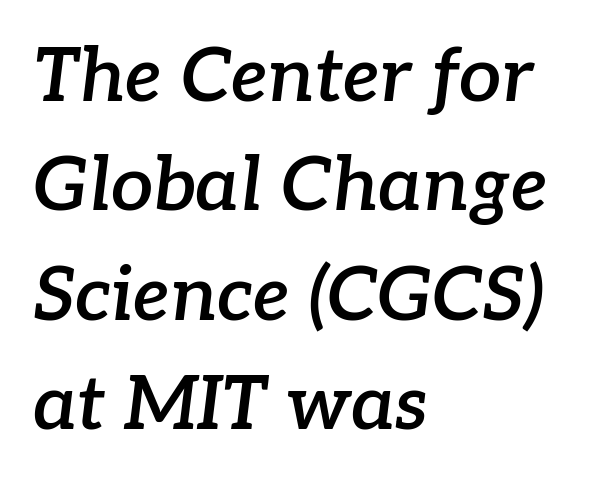
The ragged edge is on the right, which tells us the setting is flush left. The line-height multiplier appears to be the usual default. Students, note that the glyphs here touch the page at normal intervals. Emphasis by weight is partial: semibold. Unlike a clean sans, this face finishes its strokes with serifs. No word sits above an underline.
